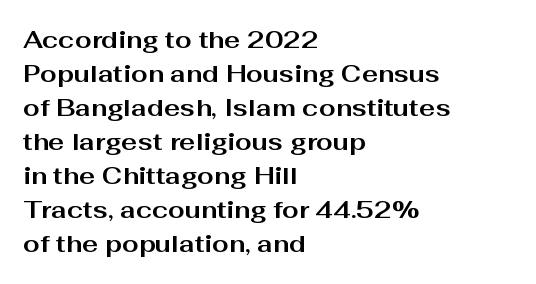
Q: Is the text bold? A: Yes.
Q: Is the text italic (slanted)? A: No, it is upright.
Q: Is the text underlined? A: No.
Q: How is the paragraph aligned? A: Left-aligned.
Q: Is the spacing between letters normal or unusually wide? A: Normal.
Q: Is the spacing between lines tight, normal or loose? A: Normal.
